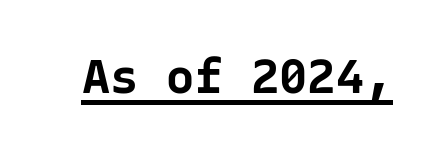
{"serif": "no", "italic": "no", "bold": "yes", "weight": "bold", "width": "normal", "stroke_contrast": "low", "x_height": "medium", "monospaced": "yes", "underline": "yes", "letter_spacing": "normal", "letter_spacing_em": 0.0, "glyph_px": 47}
